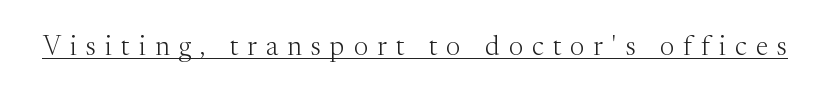
Q: Is the text bold? A: No.
Q: Is the text italic (slanted)? A: No, it is upright.
Q: Is the text underlined? A: Yes.
Q: Is the spacing between letters normal or unusually wide? A: Unusually wide.
